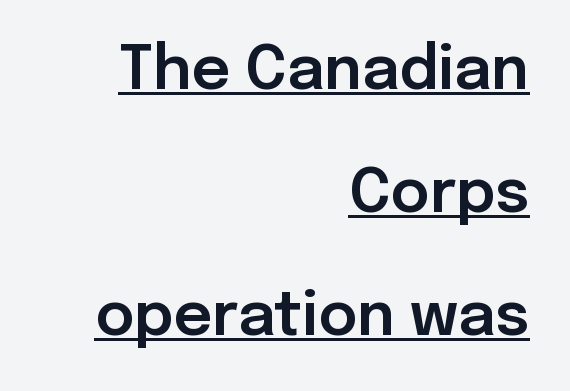
The image shows 60 px sans-serif type, upright; set right-aligned, loose line spacing (2.05x), normal letter spacing, underlined; low stroke contrast and a medium x-height.
